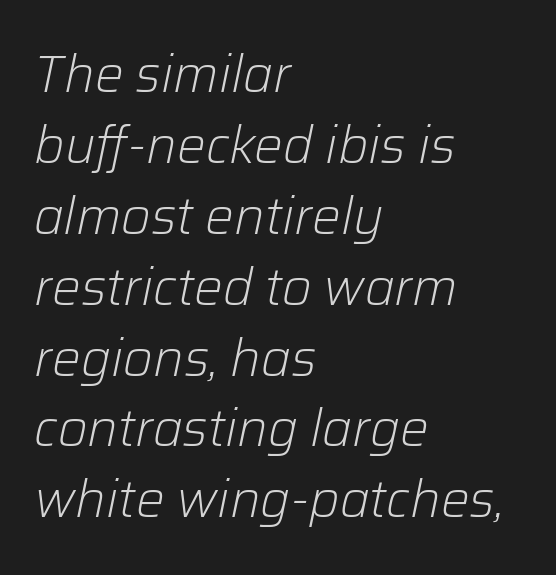
{"italic": "yes", "lean": "right", "slant_degrees": 12, "bold": "no", "weight": "light", "width": "normal", "stroke_contrast": "low", "x_height": "medium", "monospaced": "no", "underline": "no", "align": "left", "line_spacing": "normal", "line_spacing_ratio": 1.39, "letter_spacing": "normal", "letter_spacing_em": 0.0, "glyph_px": 51}
